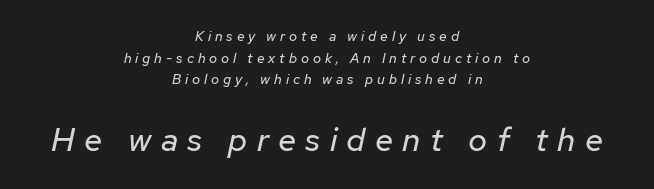
Q: Is the text bold? A: No.
Q: Is the text italic (slanted)? A: Yes, it leans right by about 12 degrees.
Q: Is the text underlined? A: No.
Q: How is the paragraph aligned? A: Centered.
Q: Is the spacing between letters normal or unusually wide? A: Unusually wide.
Q: Is the spacing between lines tight, normal or loose? A: Normal.
Q: Which block of text is set in a larger size, the first (top) or the second (bottom)? A: The second (bottom) one.
Q: Width (condensed, normal, or wide)? A: Normal.
Q: Stroke contrast? A: Low.
Q: x-height? A: Medium.
Q: Monospaced? A: No.
